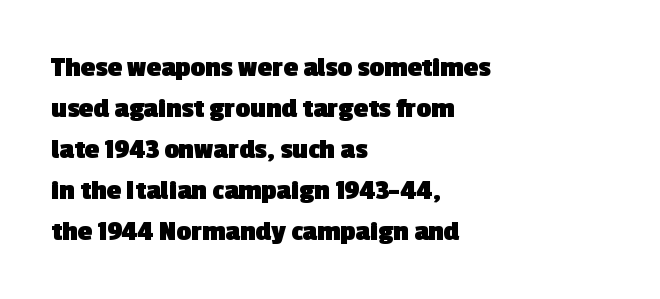
The image shows 29 px heavy sans-serif type; set left-aligned, normal line spacing (1.41x), normal letter spacing, not underlined; a medium x-height.
